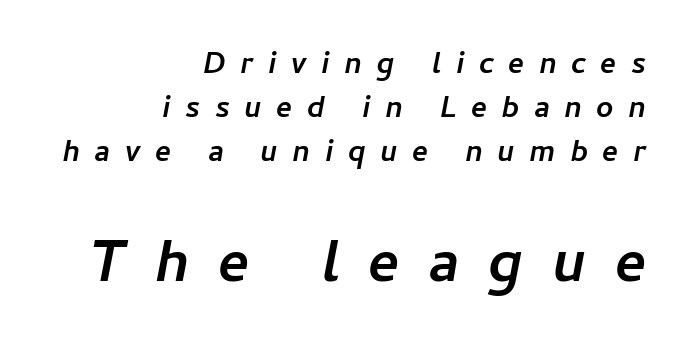
Q: Is the text bold? A: Yes.
Q: Is the text italic (slanted)? A: Yes, it leans right by about 11 degrees.
Q: Is the text underlined? A: No.
Q: How is the paragraph aligned? A: Right-aligned.
Q: Is the spacing between letters normal or unusually wide? A: Unusually wide.
Q: Is the spacing between lines tight, normal or loose? A: Normal.
Q: Which block of text is set in a larger size, the first (top) or the second (bottom)? A: The second (bottom) one.
Q: Width (condensed, normal, or wide)? A: Normal.
Q: Stroke contrast? A: Low.
Q: x-height? A: Medium.
Q: Monospaced? A: No.
